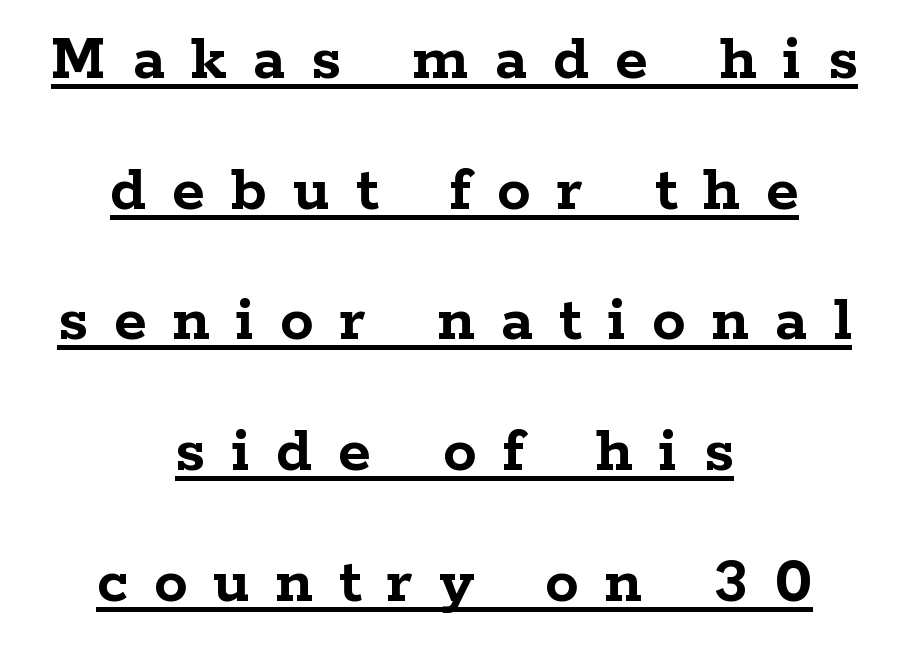
The image shows 67 px semibold, wide serif type, upright; set centered, loose line spacing (1.95x), unusually wide letter spacing (+0.39 em), underlined; low stroke contrast and a medium x-height.
